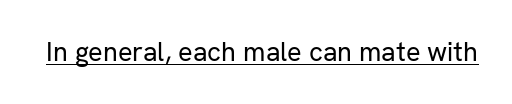
{"italic": "no", "bold": "no", "underline": "yes", "letter_spacing": "normal", "letter_spacing_em": 0.0, "glyph_px": 27}
